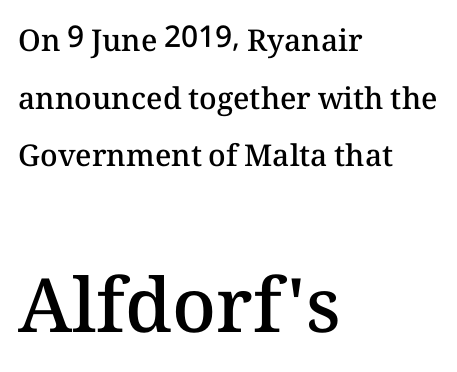
The image shows 75 px semibold type, upright; set left-aligned, loose line spacing (1.92x), normal letter spacing, not underlined; the second (bottom) block is 2.5x larger; medium stroke contrast and a medium x-height.
